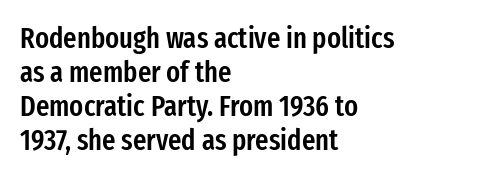
Q: Is the text bold? A: Semi-bold.
Q: Is the text italic (slanted)? A: No, it is upright.
Q: Is the typeface a serif or a sans-serif typeface? A: Sans-serif.
Q: Is the text underlined? A: No.
Q: How is the paragraph aligned? A: Left-aligned.
Q: Is the spacing between letters normal or unusually wide? A: Normal.
Q: Width (condensed, normal, or wide)? A: Condensed.
Q: Stroke contrast? A: Low.
Q: x-height? A: Medium.
Q: Monospaced? A: No.
